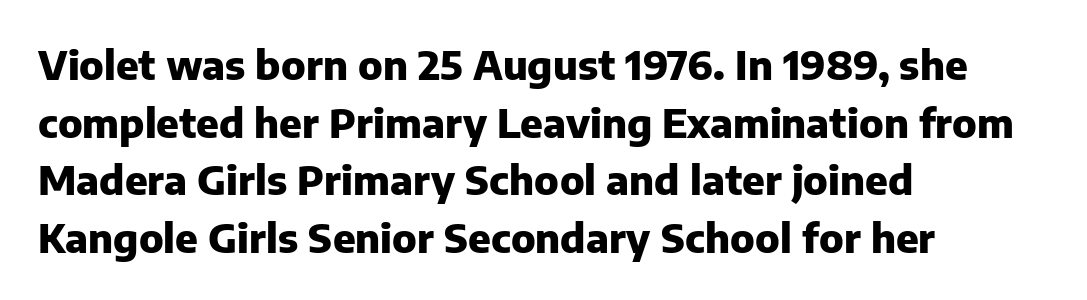
Q: Is the text bold? A: Yes.
Q: Is the text italic (slanted)? A: No, it is upright.
Q: Is the typeface a serif or a sans-serif typeface? A: Sans-serif.
Q: Is the text underlined? A: No.
Q: How is the paragraph aligned? A: Left-aligned.
Q: Is the spacing between letters normal or unusually wide? A: Normal.
Q: Is the spacing between lines tight, normal or loose? A: Normal.
Q: Width (condensed, normal, or wide)? A: Normal.
Q: Stroke contrast? A: Low.
Q: x-height? A: Medium.
Q: Monospaced? A: No.
